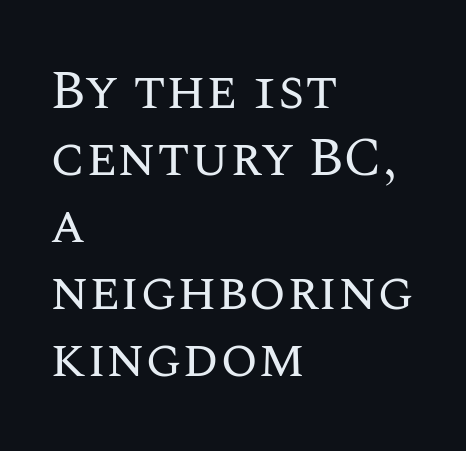
The letters stand upright; this is a roman face. Words appear dense and cohesive because spacing is normal. The rendering anchors every line to the left-hand side. Beneath every word, the page is bare. Here the designer chose a conventional face with non-uniform glyph widths. The weight tops out at a normal text grade.
